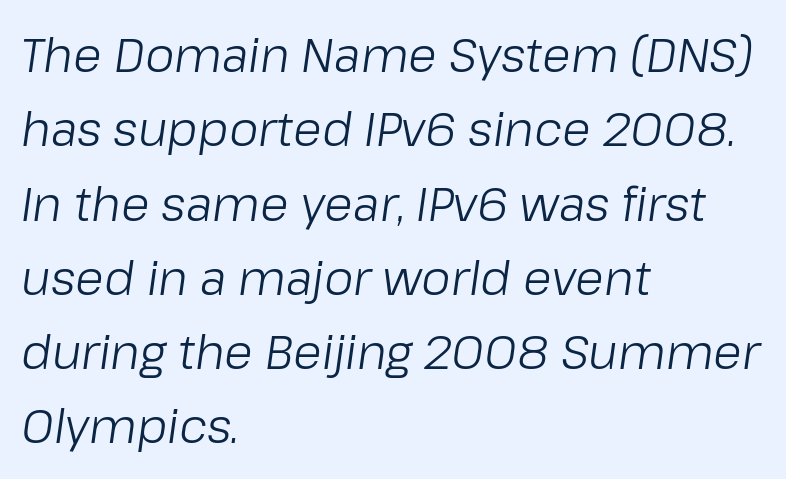
Q: Is the text bold? A: No.
Q: Is the text italic (slanted)? A: Yes, it leans right by about 8 degrees.
Q: Is the text underlined? A: No.
Q: How is the paragraph aligned? A: Left-aligned.
Q: Is the spacing between letters normal or unusually wide? A: Normal.
Q: Is the spacing between lines tight, normal or loose? A: Normal.
Q: Width (condensed, normal, or wide)? A: Normal.
Q: Stroke contrast? A: Low.
Q: x-height? A: Medium.
Q: Monospaced? A: No.
